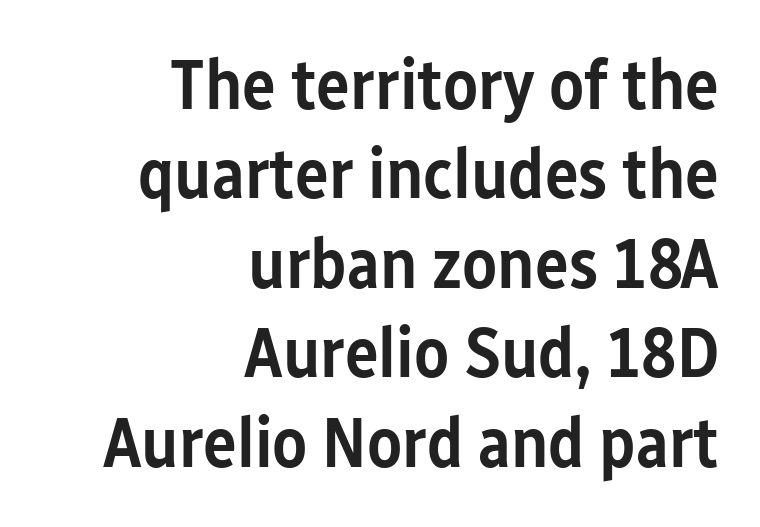
Q: Is the text bold? A: Semi-bold.
Q: Is the text italic (slanted)? A: No, it is upright.
Q: Is the typeface a serif or a sans-serif typeface? A: Sans-serif.
Q: Is the text underlined? A: No.
Q: How is the paragraph aligned? A: Right-aligned.
Q: Is the spacing between letters normal or unusually wide? A: Normal.
Q: Is the spacing between lines tight, normal or loose? A: Normal.
Q: Width (condensed, normal, or wide)? A: Condensed.
Q: Stroke contrast? A: Low.
Q: x-height? A: Medium.
Q: Monospaced? A: No.
